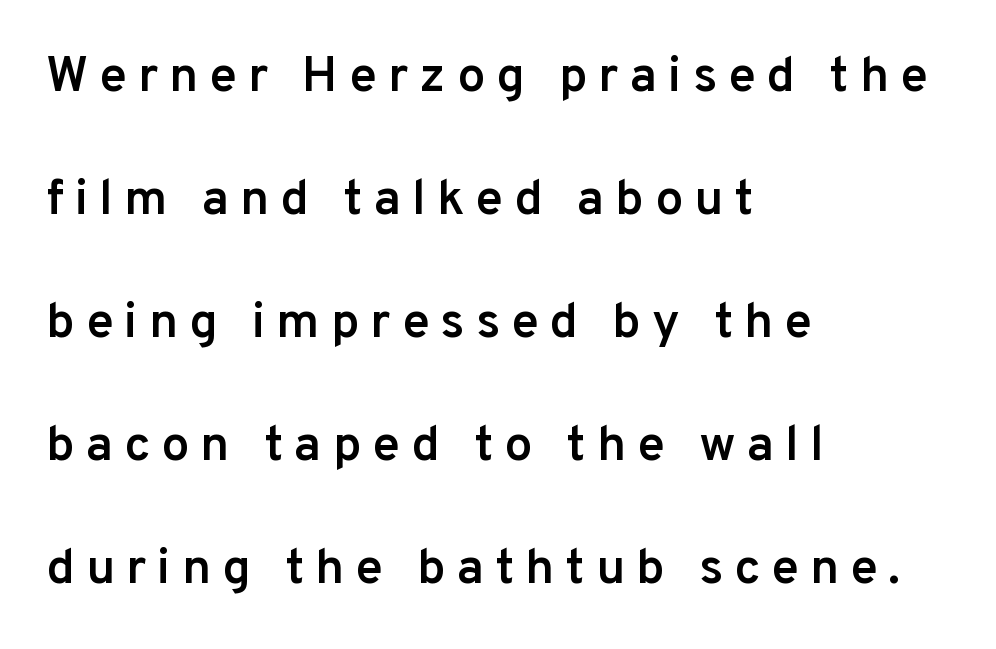
{"serif": "no", "italic": "no", "bold": "semi", "weight": "semibold", "width": "normal", "stroke_contrast": "low", "x_height": "medium", "monospaced": "no", "underline": "no", "align": "left", "line_spacing": "loose", "line_spacing_ratio": 2.46, "letter_spacing": "wide", "letter_spacing_em": 0.22, "glyph_px": 50}
